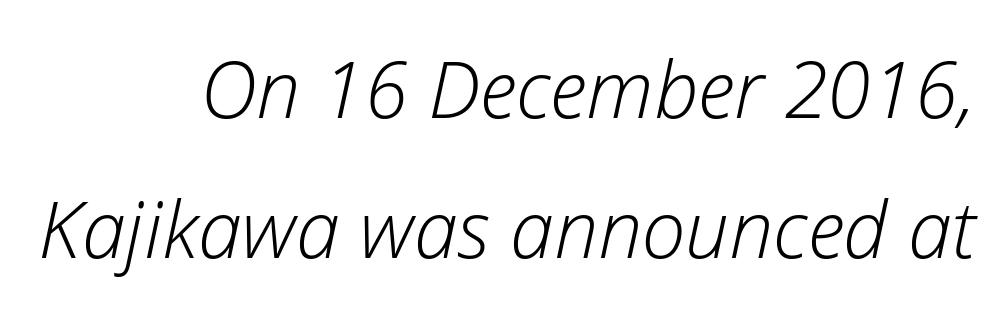
Words float on clear page, feet unadorned. Character widths vary here, with narrow letters taking less room than wide ones. A typesetter would call this zero additional tracking. Letters have the restrained weight of plain body copy at most.
